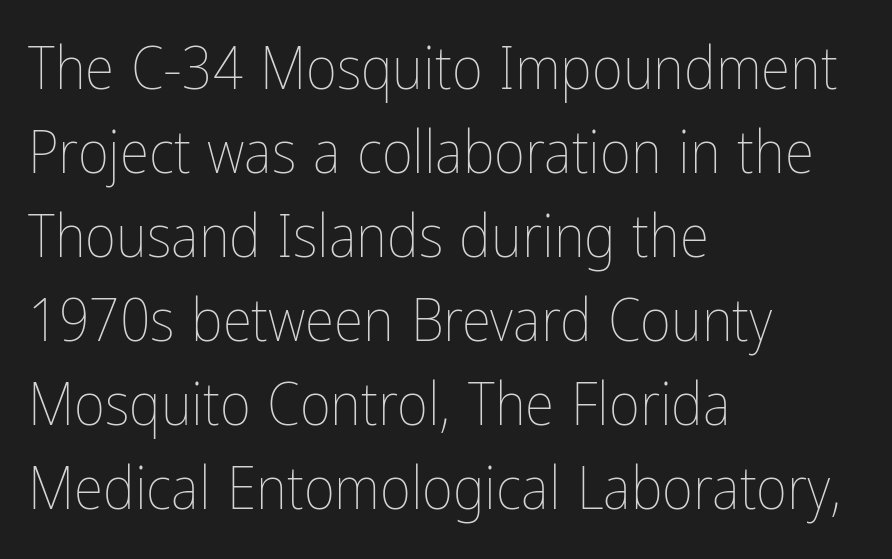
Words float on clear page, feet unadorned. Heaviness? Minimal to ordinary, like unemphasized prose. Does extra space separate the letters? No, they use regular spacing. Proportional: the letters do not fall into vertical columns. Rendered with straight, roman letterforms.
